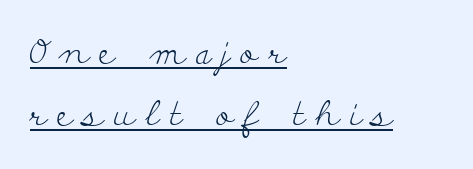
Weight: regular or lighter. These lines have a slow, spaced-out rhythm from letter to letter. Here the designer chose a conventional face with non-uniform glyph widths. These characters rest on top of a visible drawn line.
